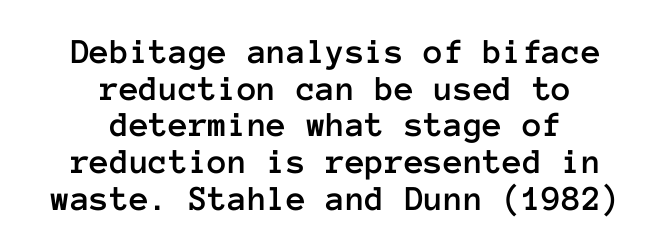
The image shows 36 px text type, upright, monospaced; set centered, tight line spacing (1.02x), normal letter spacing, not underlined; low stroke contrast and a medium x-height.
